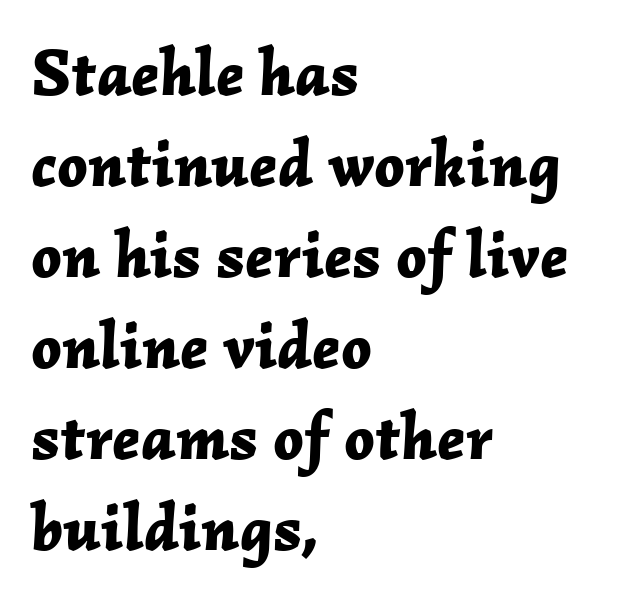
Every letter is thick-stroked: bold, no question. Standard letterfit; no display-style spreading of the glyphs. The glyphs look as if they've been sheared to an angle. Spacing verdict: proportional, widths tailored to each character. Interline gaps are of average width in this sample. The passage shown is not underscored anywhere.
